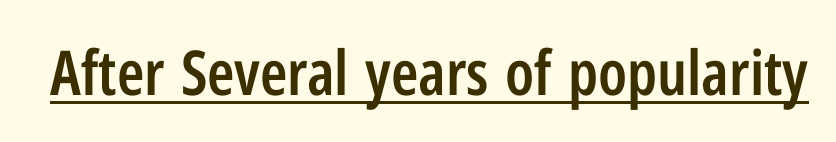
{"serif": "no", "italic": "no", "bold": "semi", "weight": "semibold", "width": "condensed", "stroke_contrast": "low", "x_height": "medium", "monospaced": "no", "underline": "yes", "letter_spacing": "normal", "letter_spacing_em": 0.0, "glyph_px": 62}
